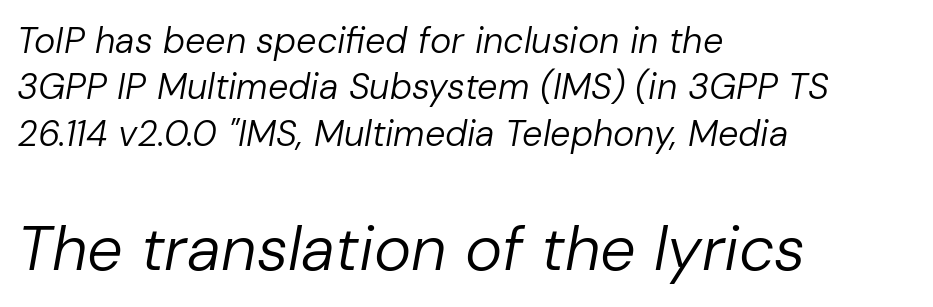
The image shows 63 px regular-weight type, italic (leaning right); set left-aligned, normal line spacing (1.29x), normal letter spacing, not underlined; the second (bottom) block is 1.75x larger; low stroke contrast and a medium x-height.
